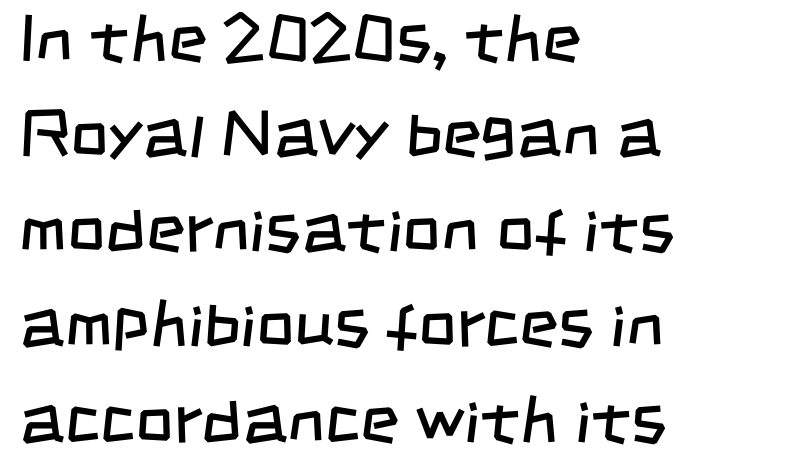
{"serif": "no", "bold": "no", "weight": "regular", "width": "condensed", "stroke_contrast": "low", "x_height": "large", "monospaced": "no", "underline": "no", "align": "left", "line_spacing": "normal", "line_spacing_ratio": 1.42, "letter_spacing": "normal", "letter_spacing_em": 0.0, "glyph_px": 67}
